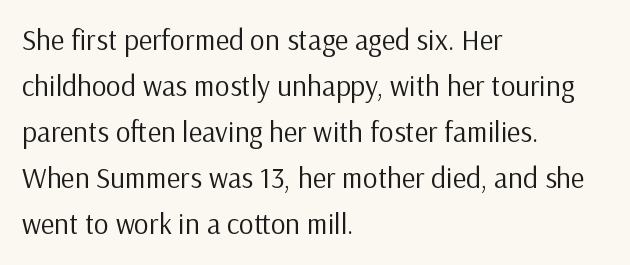
Q: Is the text bold? A: No.
Q: Is the text italic (slanted)? A: No, it is upright.
Q: Is the typeface a serif or a sans-serif typeface? A: Sans-serif.
Q: Is the text underlined? A: No.
Q: How is the paragraph aligned? A: Left-aligned.
Q: Is the spacing between letters normal or unusually wide? A: Normal.
Q: Is the spacing between lines tight, normal or loose? A: Normal.
Q: Width (condensed, normal, or wide)? A: Normal.
Q: Stroke contrast? A: Low.
Q: x-height? A: Medium.
Q: Monospaced? A: No.
